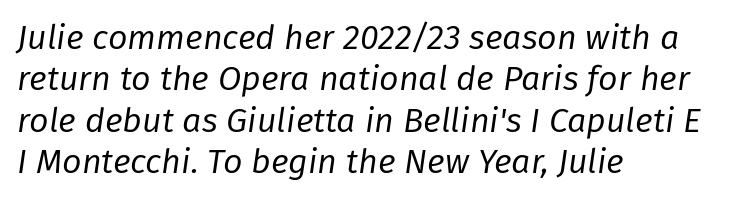
Q: Is the text bold? A: No.
Q: Is the text italic (slanted)? A: Yes, it leans right by about 8 degrees.
Q: Is the text underlined? A: No.
Q: How is the paragraph aligned? A: Left-aligned.
Q: Is the spacing between letters normal or unusually wide? A: Normal.
Q: Width (condensed, normal, or wide)? A: Normal.
Q: Stroke contrast? A: Low.
Q: x-height? A: Medium.
Q: Monospaced? A: No.
